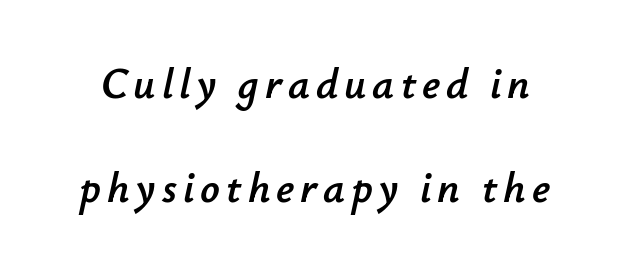
Q: Is the text italic (slanted)? A: Yes, it leans right by about 12 degrees.
Q: Is the text underlined? A: No.
Q: Is the spacing between lines tight, normal or loose? A: Loose.
Q: Width (condensed, normal, or wide)? A: Normal.
Q: Stroke contrast? A: Low.
Q: x-height? A: Small.
Q: Monospaced? A: No.
